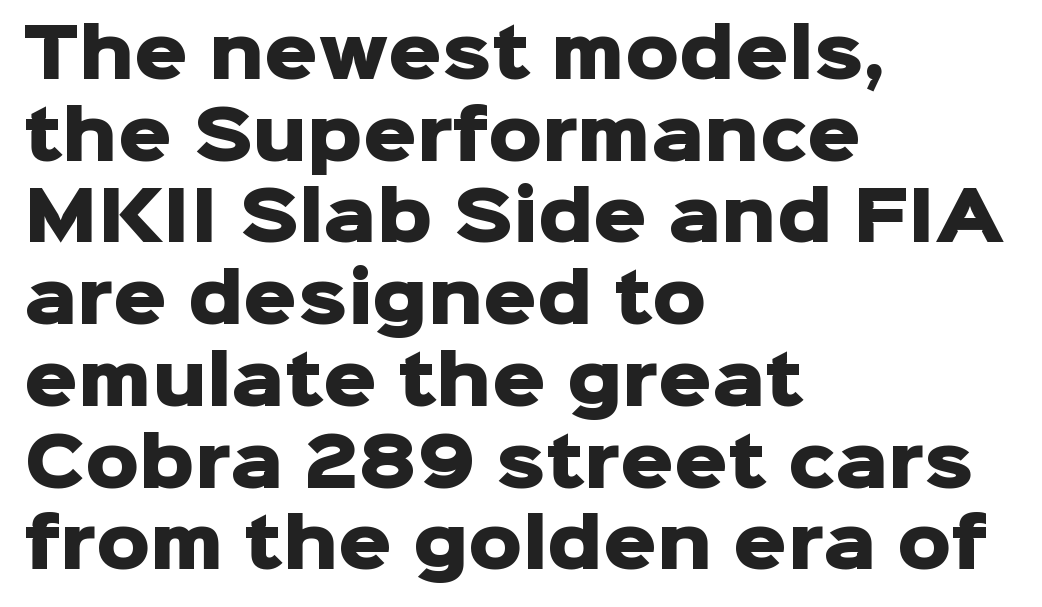
{"serif": "no", "italic": "no", "bold": "yes", "weight": "heavy", "width": "normal", "stroke_contrast": "low", "x_height": "medium", "monospaced": "no", "underline": "no", "align": "left", "line_spacing_ratio": 1.22, "letter_spacing": "normal", "letter_spacing_em": 0.0, "glyph_px": 67}
